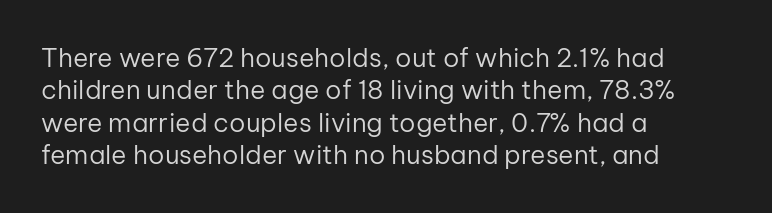
The image shows 26 px text type, upright; set left-aligned, normal line spacing (1.25x), normal letter spacing, not underlined.
